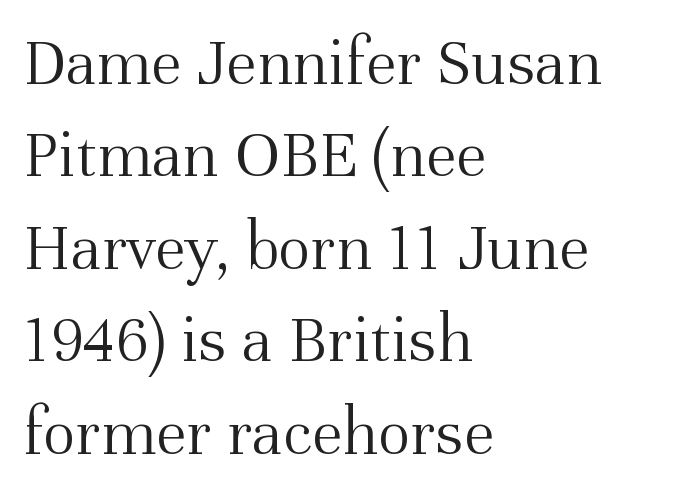
{"serif": "yes", "italic": "no", "bold": "no", "weight": "light", "width": "normal", "stroke_contrast": "medium", "x_height": "medium", "monospaced": "no", "underline": "no", "align": "left", "line_spacing": "normal", "line_spacing_ratio": 1.34, "letter_spacing": "normal", "letter_spacing_em": 0.0, "glyph_px": 69}
